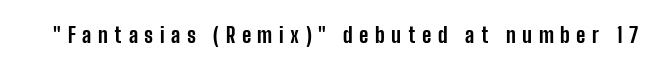
The image shows 21 px bold type, upright; set unusually wide letter spacing (+0.31 em), not underlined.
